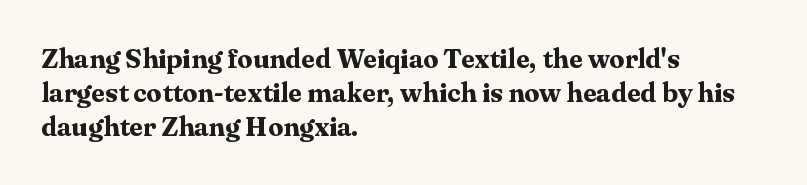
{"italic": "no", "bold": "yes", "underline": "no", "align": "left", "line_spacing": "normal", "line_spacing_ratio": 1.26, "letter_spacing": "normal", "letter_spacing_em": 0.0, "glyph_px": 27}
